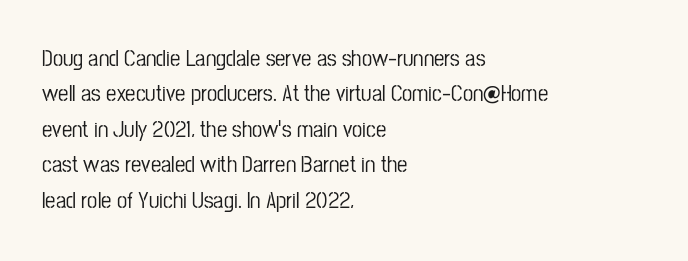
Nope, not italic — everything's standing straight. Words appear dense and cohesive because spacing is normal. The baseline area is clear. These lines sit exactly where default settings would place them. The compositor pushed each line to the left boundary.
